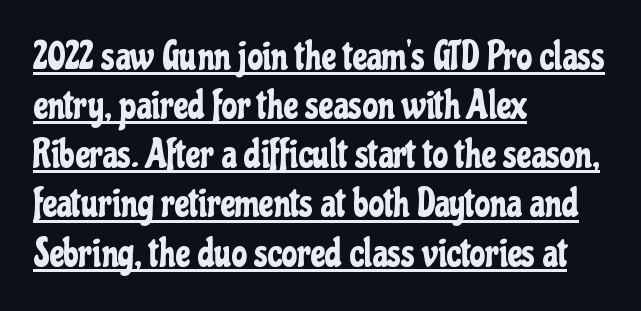
{"serif": "no", "italic": "no", "width": "condensed", "stroke_contrast": "low", "x_height": "medium", "monospaced": "no", "underline": "yes", "align": "left", "line_spacing": "normal", "line_spacing_ratio": 1.26, "letter_spacing": "normal", "letter_spacing_em": 0.0, "glyph_px": 39}
